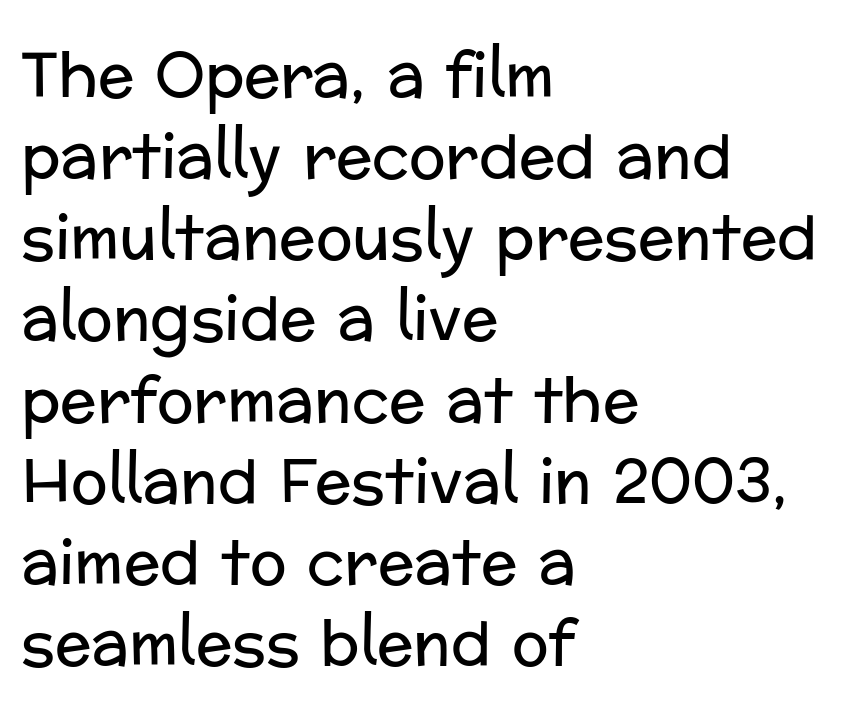
The line texture is even and compact thanks to regular tracking. The rendering uses a moderate line-height, typical for paragraphs. To sum up the face: it is a sans, with no serifs. You could not count columns in this text — the font is proportionally spaced.
